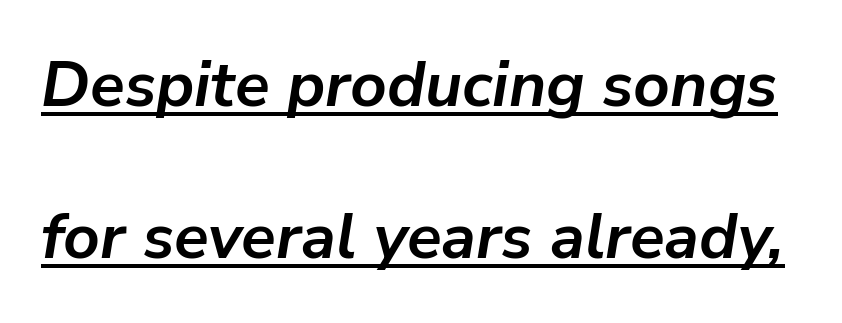
{"italic": "yes", "lean": "right", "slant_degrees": 9, "bold": "yes", "weight": "semibold", "width": "normal", "stroke_contrast": "low", "x_height": "medium", "monospaced": "no", "underline": "yes", "line_spacing": "loose", "line_spacing_ratio": 2.38, "letter_spacing": "normal", "letter_spacing_em": 0.0, "glyph_px": 64}
